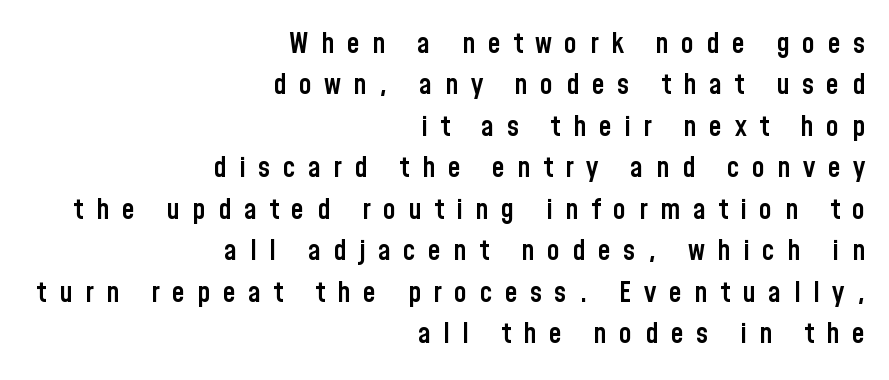
Q: Is the text bold? A: Semi-bold.
Q: Is the text italic (slanted)? A: No, it is upright.
Q: Is the typeface a serif or a sans-serif typeface? A: Sans-serif.
Q: Is the text underlined? A: No.
Q: How is the paragraph aligned? A: Right-aligned.
Q: Is the spacing between letters normal or unusually wide? A: Unusually wide.
Q: Is the spacing between lines tight, normal or loose? A: Normal.
Q: Width (condensed, normal, or wide)? A: Condensed.
Q: Stroke contrast? A: Low.
Q: x-height? A: Medium.
Q: Monospaced? A: No.
